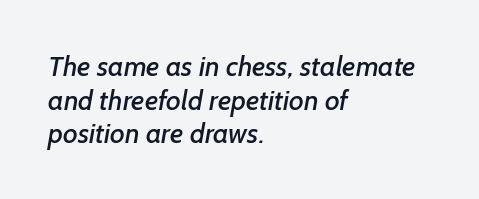
Q: Is the typeface a serif or a sans-serif typeface? A: Sans-serif.
Q: Is the text underlined? A: No.
Q: How is the paragraph aligned? A: Left-aligned.
Q: Is the spacing between letters normal or unusually wide? A: Normal.
Q: Width (condensed, normal, or wide)? A: Normal.
Q: Stroke contrast? A: Low.
Q: x-height? A: Medium.
Q: Monospaced? A: No.
